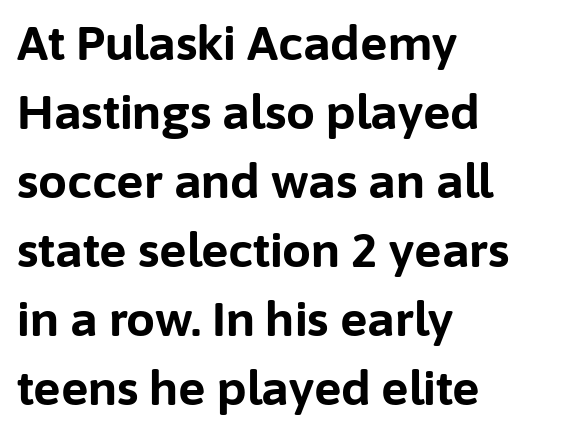
Q: Is the text bold? A: Yes.
Q: Is the text italic (slanted)? A: No, it is upright.
Q: Is the typeface a serif or a sans-serif typeface? A: Sans-serif.
Q: Is the text underlined? A: No.
Q: How is the paragraph aligned? A: Left-aligned.
Q: Is the spacing between letters normal or unusually wide? A: Normal.
Q: Is the spacing between lines tight, normal or loose? A: Normal.
Q: Width (condensed, normal, or wide)? A: Normal.
Q: Stroke contrast? A: Low.
Q: x-height? A: Medium.
Q: Monospaced? A: No.
